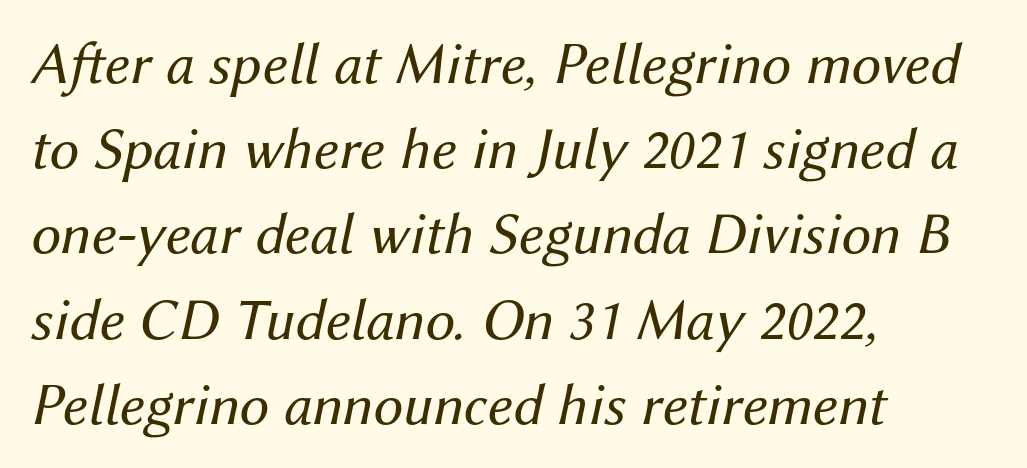
The image shows 60 px regular-weight type, italic (leaning right); set left-aligned, normal line spacing (1.42x), normal letter spacing, not underlined; medium stroke contrast and a medium x-height.
